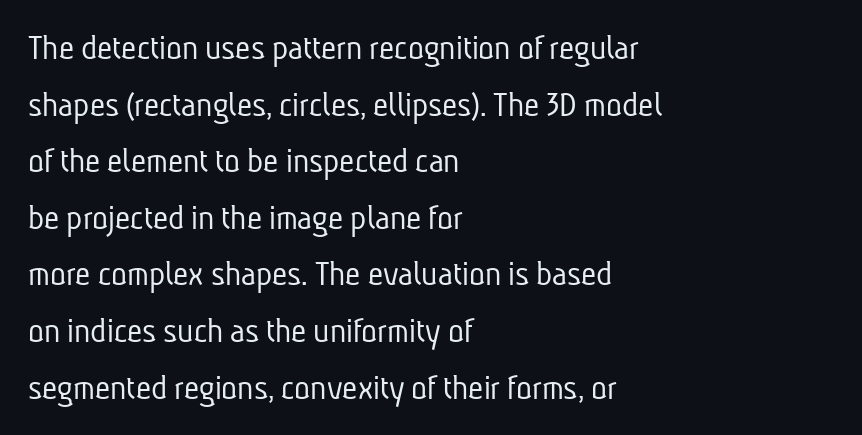
Alignment: flush left. Caption: face not bold, strokes unweighted. Default kerning and tracking; the words read as compact shapes. Evenly set lines give the paragraph a standard silhouette.
